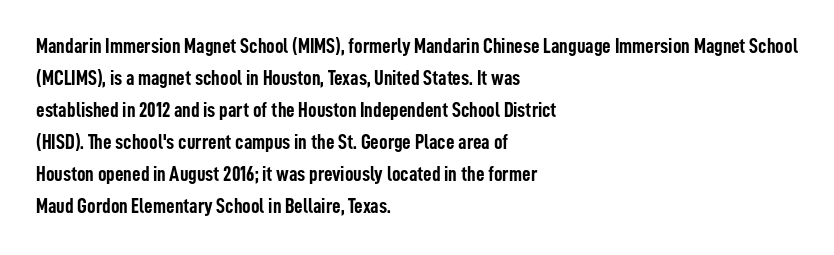
Q: Is the text bold? A: Yes.
Q: Is the text italic (slanted)? A: No, it is upright.
Q: Is the text underlined? A: No.
Q: How is the paragraph aligned? A: Left-aligned.
Q: Is the spacing between letters normal or unusually wide? A: Normal.
Q: Is the spacing between lines tight, normal or loose? A: Normal.
